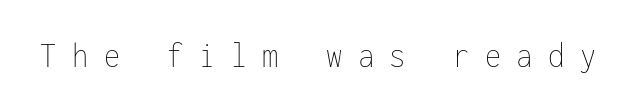
The image shows 37 px thin, condensed type, upright, monospaced; set unusually wide letter spacing (+0.42 em), not underlined; low stroke contrast and a medium x-height.
